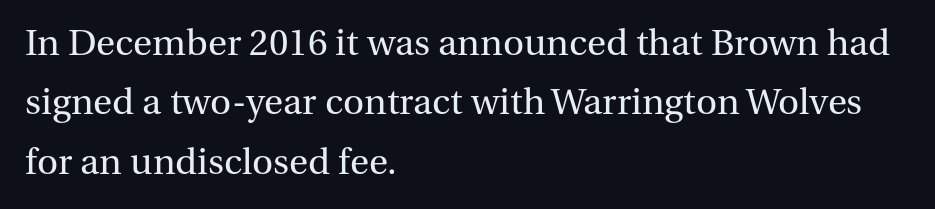
{"serif": "yes", "italic": "no", "bold": "no", "weight": "regular", "width": "normal", "stroke_contrast": "medium", "x_height": "medium", "monospaced": "no", "underline": "no", "align": "left", "line_spacing": "normal", "line_spacing_ratio": 1.52, "letter_spacing": "normal", "letter_spacing_em": 0.0, "glyph_px": 39}
